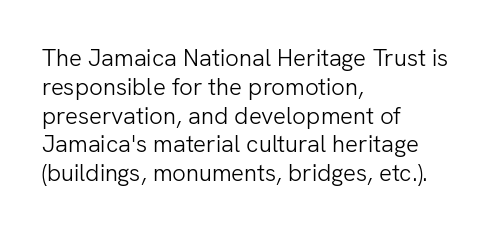
Q: Is the text bold? A: No.
Q: Is the text italic (slanted)? A: No, it is upright.
Q: Is the text underlined? A: No.
Q: How is the paragraph aligned? A: Left-aligned.
Q: Is the spacing between letters normal or unusually wide? A: Normal.
